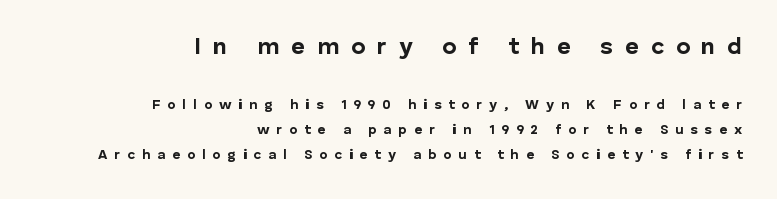
Q: Is the text bold? A: Yes.
Q: Is the text italic (slanted)? A: No, it is upright.
Q: Is the text underlined? A: No.
Q: How is the paragraph aligned? A: Right-aligned.
Q: Is the spacing between letters normal or unusually wide? A: Unusually wide.
Q: Which block of text is set in a larger size, the first (top) or the second (bottom)? A: The first (top) one.
